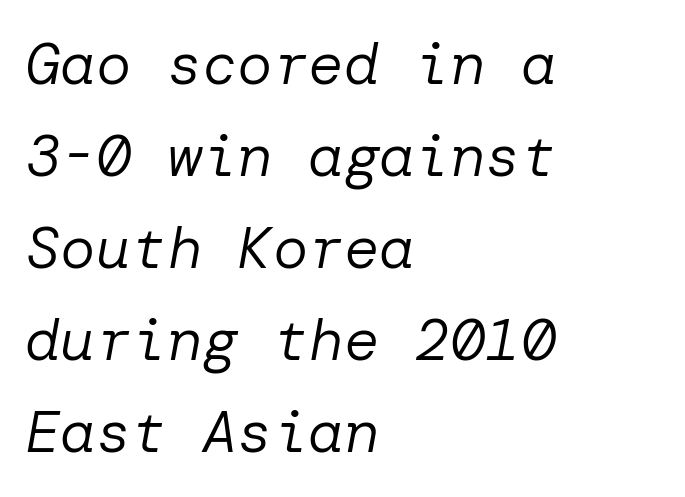
{"italic": "yes", "lean": "right", "slant_degrees": 10, "bold": "no", "weight": "regular", "width": "normal", "stroke_contrast": "low", "x_height": "medium", "underline": "no", "align": "left", "line_spacing": "normal", "line_spacing_ratio": 1.56, "letter_spacing": "normal", "letter_spacing_em": 0.0, "glyph_px": 59}
